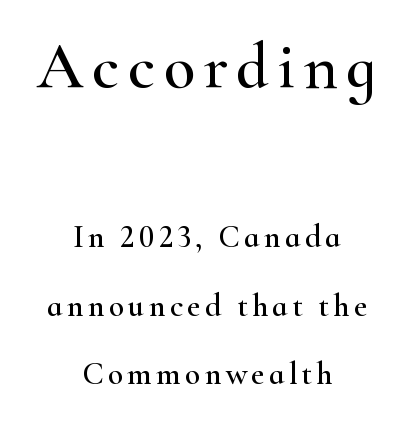
Q: Is the text italic (slanted)? A: No, it is upright.
Q: Is the typeface a serif or a sans-serif typeface? A: Serif.
Q: Is the text underlined? A: No.
Q: How is the paragraph aligned? A: Centered.
Q: Is the spacing between lines tight, normal or loose? A: Loose.
Q: Which block of text is set in a larger size, the first (top) or the second (bottom)? A: The first (top) one.
Q: Width (condensed, normal, or wide)? A: Wide.
Q: Stroke contrast? A: High.
Q: x-height? A: Small.
Q: Monospaced? A: No.
